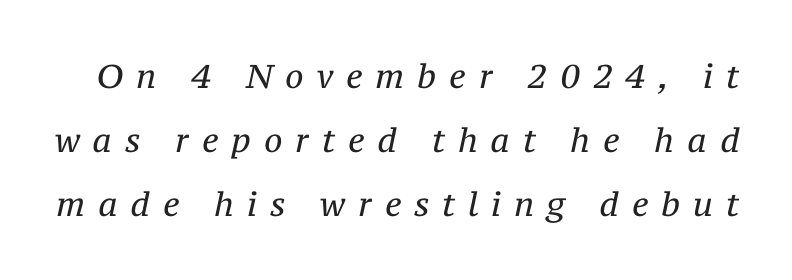
The passage shown is typeset with a serif family. The passage shown has open, widely tracked lettering throughout. Observe the lean: these are italic letterforms. Quick note: underline off. Each stroke keeps to a modest, everyday thickness or less. Character widths vary here, with narrow letters taking less room than wide ones.
